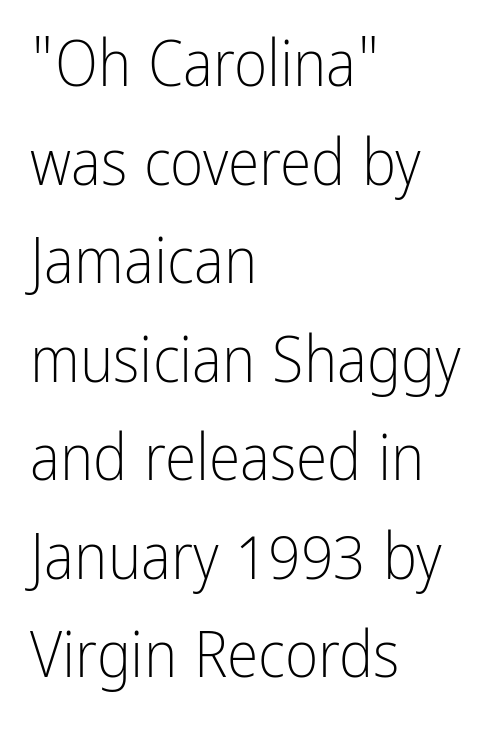
{"serif": "no", "italic": "no", "bold": "no", "weight": "light", "width": "condensed", "stroke_contrast": "low", "x_height": "medium", "monospaced": "no", "underline": "no", "align": "left", "line_spacing": "normal", "line_spacing_ratio": 1.54, "letter_spacing": "normal", "letter_spacing_em": 0.0, "glyph_px": 64}
